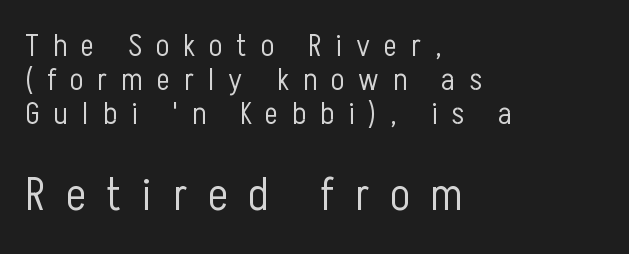
Character widths vary here, with narrow letters taking less room than wide ones. Nope, no serifs anywhere on these letters. Only glyphs here, with clear space below each row. Is there much room between lines? No — they nearly touch. The later block is typeset at a bigger size than the earlier block.
